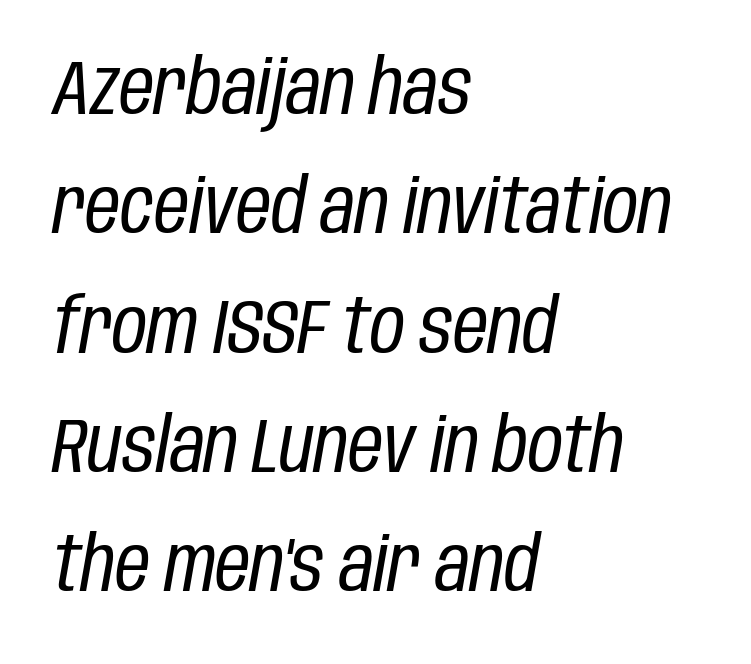
The line-height multiplier appears to be the usual default. Descenders are the only things crossing below the line. Stem width sits at or under what a default text font uses. This rendering leaves character spacing at its baseline value. These lines are rendered in a variable-pitch font. This is oblique type, the kind used for emphasis or titles.
